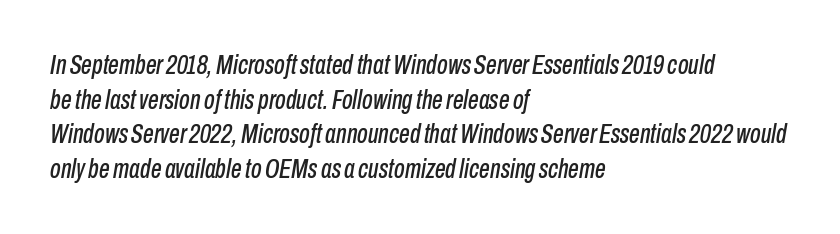
{"italic": "yes", "lean": "right", "slant_degrees": 10, "underline": "no", "align": "left", "line_spacing": "normal", "line_spacing_ratio": 1.28, "letter_spacing": "normal", "letter_spacing_em": 0.0, "glyph_px": 27}
